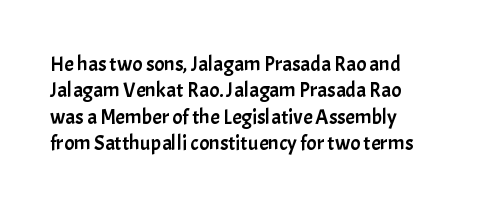
{"italic": "no", "underline": "no", "align": "left", "line_spacing": "normal", "line_spacing_ratio": 1.26, "letter_spacing": "normal", "letter_spacing_em": 0.0, "glyph_px": 21}
